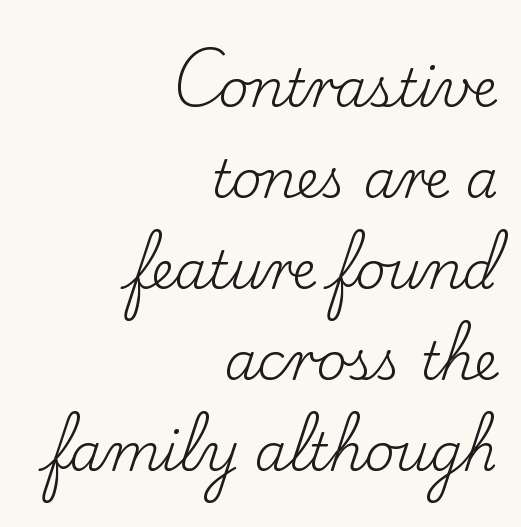
The image shows 52 px regular-weight serif type; set right-aligned, line spacing 1.75x, normal letter spacing, not underlined; low stroke contrast and a small x-height.
